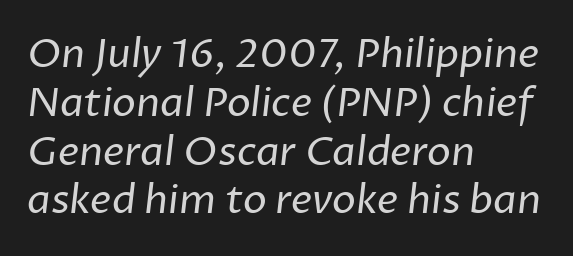
Q: Is the text bold? A: No.
Q: Is the typeface a serif or a sans-serif typeface? A: Sans-serif.
Q: Is the text underlined? A: No.
Q: How is the paragraph aligned? A: Left-aligned.
Q: Is the spacing between letters normal or unusually wide? A: Normal.
Q: Width (condensed, normal, or wide)? A: Normal.
Q: Stroke contrast? A: Low.
Q: x-height? A: Medium.
Q: Monospaced? A: No.
